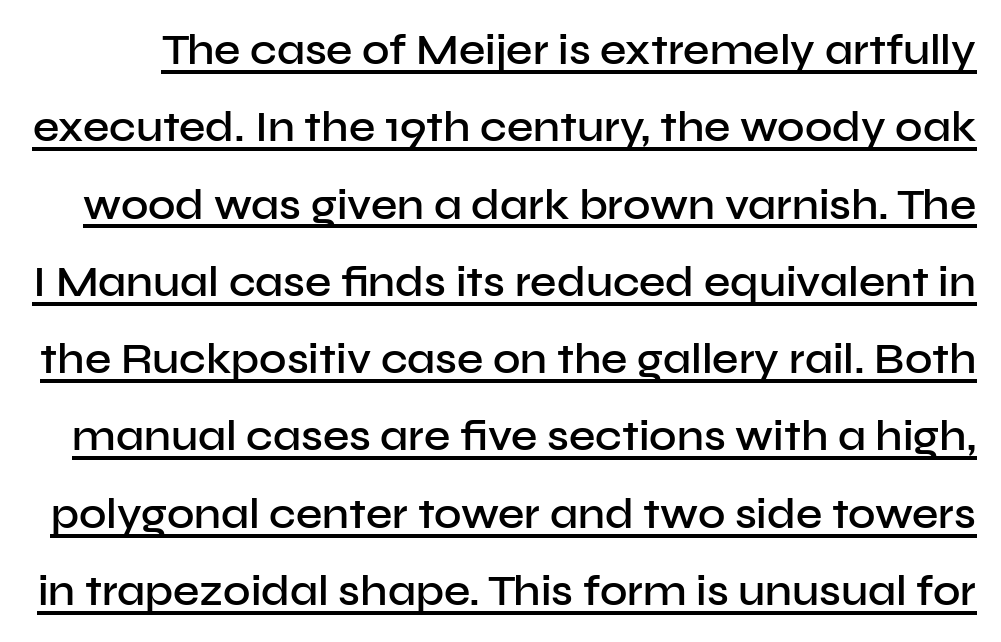
{"serif": "no", "italic": "no", "bold": "semi", "weight": "semibold", "width": "normal", "stroke_contrast": "low", "x_height": "medium", "monospaced": "no", "underline": "yes", "line_spacing_ratio": 1.84, "letter_spacing": "normal", "letter_spacing_em": 0.0, "glyph_px": 42}
